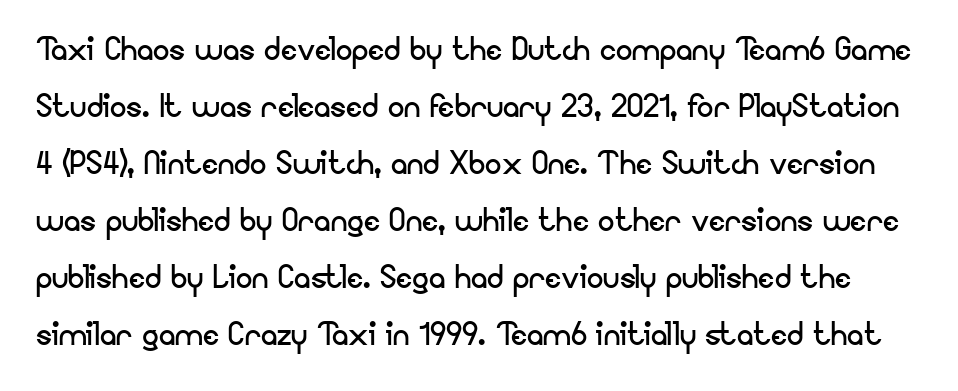
Grotesque or geometric, the face here clearly has no serifs. Compared with typical body copy, the letter spacing here is the same. The glyphs are unaccompanied by any horizontal stroke below them. Style check: upright. A typesetter would call this proportional, since set widths differ per character. Rows of type keep a routine distance in the vertical direction.
